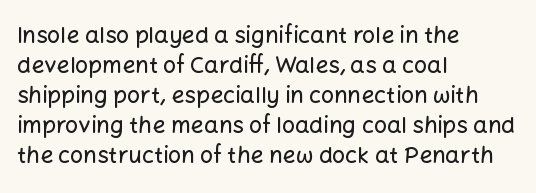
{"italic": "no", "underline": "no", "align": "left", "line_spacing": "normal", "line_spacing_ratio": 1.3, "letter_spacing": "normal", "letter_spacing_em": 0.0, "glyph_px": 23}
